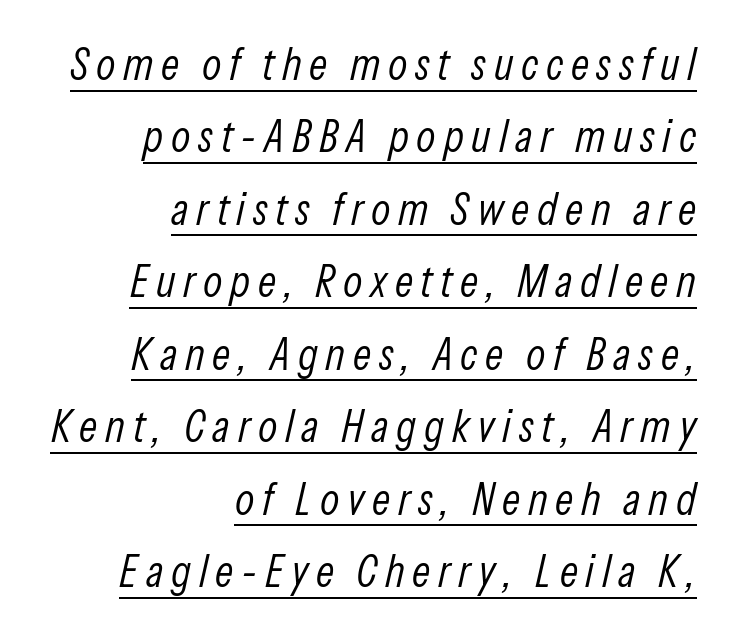
The lines in this sample share a right terminus and differ only in where they begin. The line-height multiplier appears to be the usual default. Compared with ordinary roman type, these characters are visibly tilted. Counters stay open thanks to moderate or lighter strokes. Looks like regular typesetting: each glyph gets only the width it needs. Somebody hit Ctrl+U on this one — the words are underlined.
